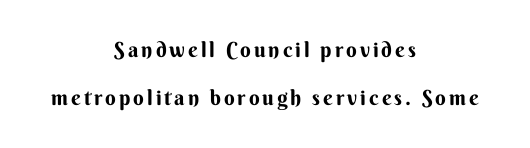
The image shows 21 px text type, upright; set centered, loose line spacing (2.3x), not underlined.
